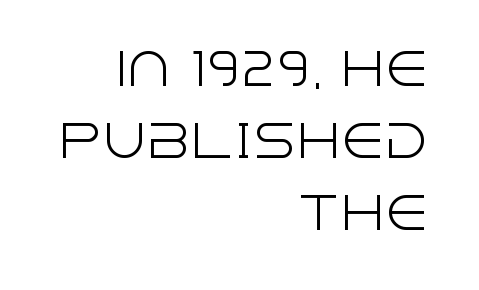
The designer went with a sans here, leaving each stem footless. A typesetter would call this zero additional tracking. Normally led — the rows are evenly, conventionally spaced. No extra ink here — the face is not bold.
